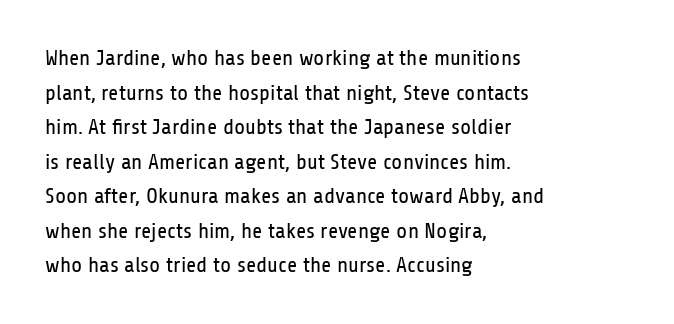
Q: Is the text bold? A: No.
Q: Is the text italic (slanted)? A: No, it is upright.
Q: Is the text underlined? A: No.
Q: How is the paragraph aligned? A: Left-aligned.
Q: Is the spacing between letters normal or unusually wide? A: Normal.
Q: Is the spacing between lines tight, normal or loose? A: Normal.
